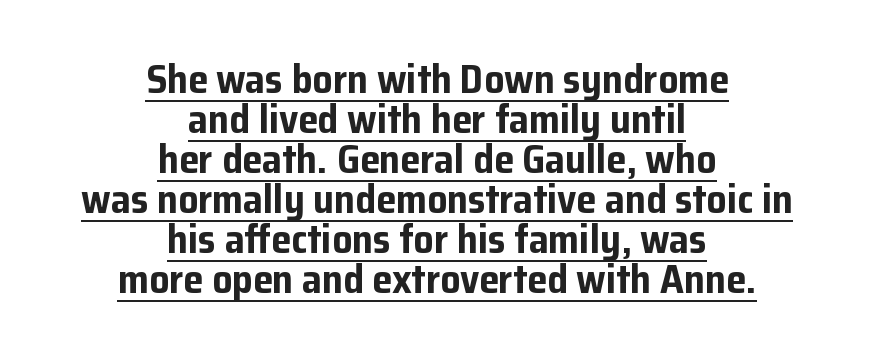
{"serif": "no", "italic": "no", "bold": "yes", "weight": "bold", "width": "normal", "stroke_contrast": "low", "x_height": "medium", "monospaced": "no", "underline": "yes", "align": "center", "line_spacing": "tight", "line_spacing_ratio": 1.0, "letter_spacing": "normal", "letter_spacing_em": 0.0, "glyph_px": 40}
